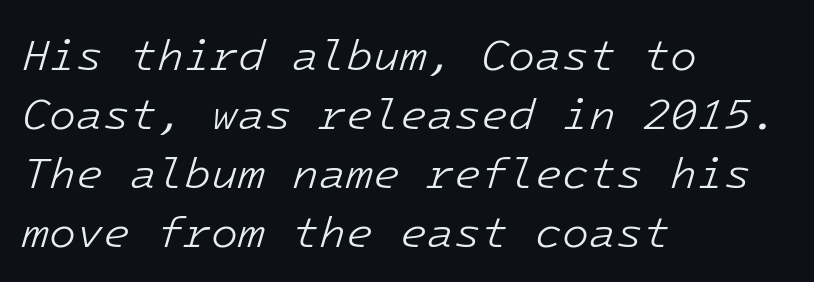
{"italic": "yes", "lean": "right", "slant_degrees": 16, "bold": "no", "weight": "light", "width": "normal", "stroke_contrast": "low", "x_height": "medium", "monospaced": "yes", "underline": "no", "align": "left", "line_spacing": "normal", "line_spacing_ratio": 1.34, "letter_spacing": "normal", "letter_spacing_em": 0.0, "glyph_px": 44}
